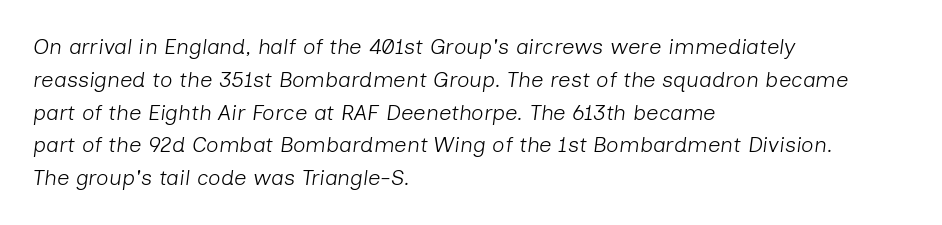
Q: Is the text bold? A: No.
Q: Is the text italic (slanted)? A: Yes, it leans right by about 7 degrees.
Q: Is the text underlined? A: No.
Q: How is the paragraph aligned? A: Left-aligned.
Q: Is the spacing between letters normal or unusually wide? A: Normal.
Q: Is the spacing between lines tight, normal or loose? A: Normal.
